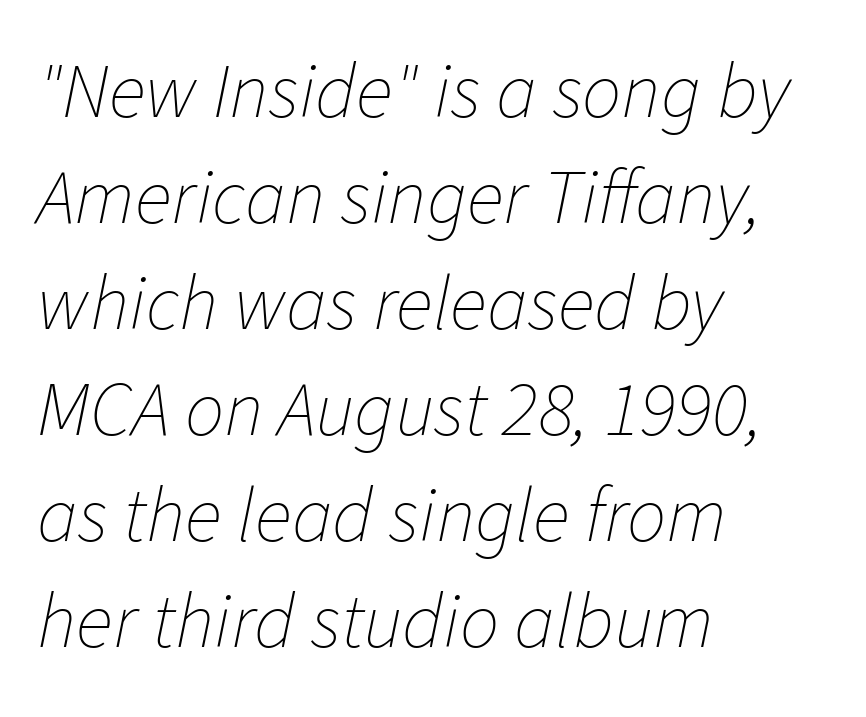
The gaps between neighbouring characters are ordinary and unremarkable. Looks like regular typesetting: each glyph gets only the width it needs. In terms of leading, this rendering sits right in the middle. Rendered with sloped, italic letterforms. The gap between lines stays unmarked.
